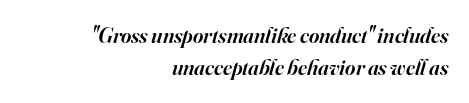
{"italic": "yes", "lean": "right", "slant_degrees": 16, "bold": "semi", "underline": "no", "align": "right", "line_spacing": "normal", "line_spacing_ratio": 1.47, "letter_spacing": "normal", "letter_spacing_em": 0.0, "glyph_px": 22}
